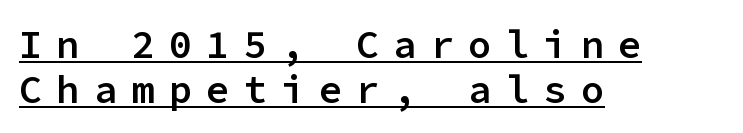
Q: Is the text bold? A: Semi-bold.
Q: Is the text italic (slanted)? A: No, it is upright.
Q: Is the typeface a serif or a sans-serif typeface? A: Sans-serif.
Q: Is the text underlined? A: Yes.
Q: How is the paragraph aligned? A: Left-aligned.
Q: Is the spacing between letters normal or unusually wide? A: Unusually wide.
Q: Is the spacing between lines tight, normal or loose? A: Tight.
Q: Width (condensed, normal, or wide)? A: Normal.
Q: Stroke contrast? A: Low.
Q: x-height? A: Medium.
Q: Monospaced? A: Yes.
